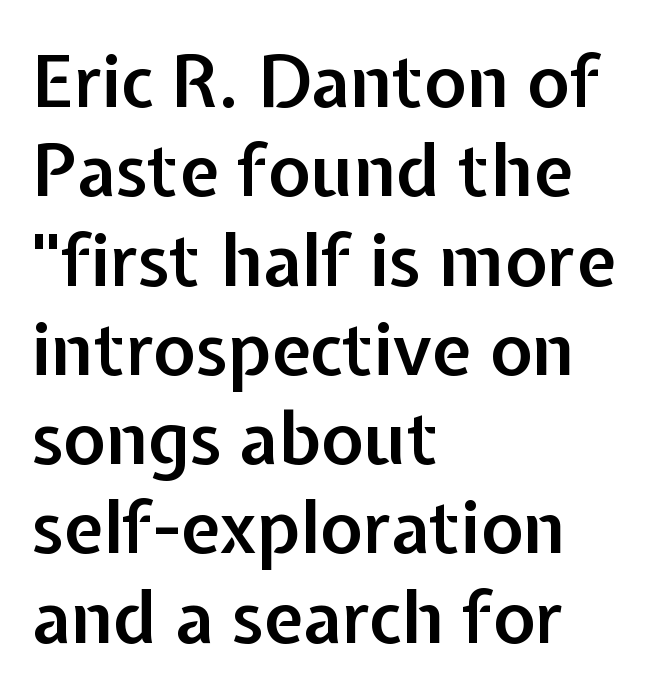
The image shows 72 px semibold sans-serif type, upright; set left-aligned, line spacing 1.24x, normal letter spacing, not underlined; low stroke contrast and a medium x-height.
